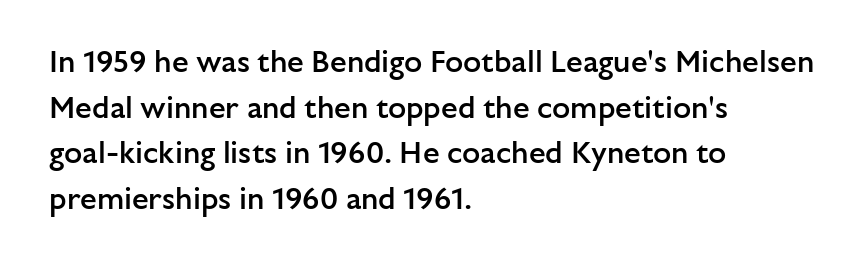
Q: Is the text bold? A: Semi-bold.
Q: Is the text italic (slanted)? A: No, it is upright.
Q: Is the typeface a serif or a sans-serif typeface? A: Sans-serif.
Q: Is the text underlined? A: No.
Q: How is the paragraph aligned? A: Left-aligned.
Q: Is the spacing between letters normal or unusually wide? A: Normal.
Q: Is the spacing between lines tight, normal or loose? A: Normal.
Q: Width (condensed, normal, or wide)? A: Normal.
Q: Stroke contrast? A: Low.
Q: x-height? A: Medium.
Q: Monospaced? A: No.
